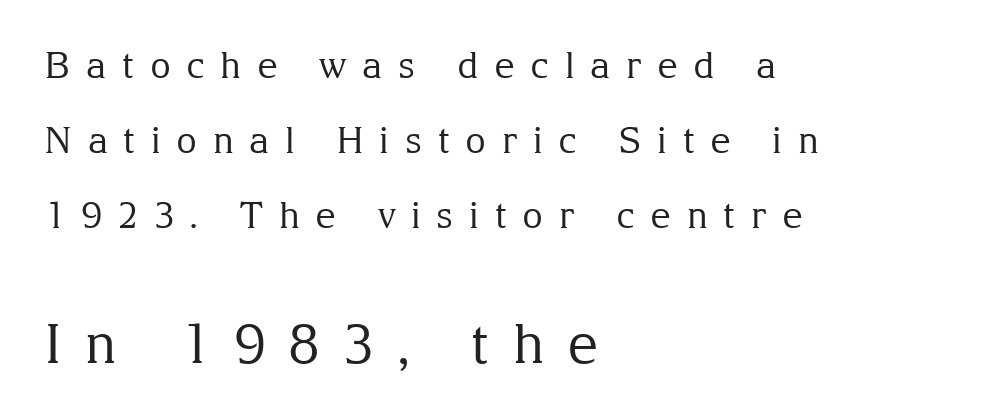
Line starts are locked; line ends wander. Glyph-to-glyph distance is far greater than everyday printed text. The font's upright variant was chosen for this text. The face used here is proportionally spaced, like ordinary book or web type. Old-style or modern, the face here clearly has serifs. No letter is thick-stroked: the sample isn't bold.
